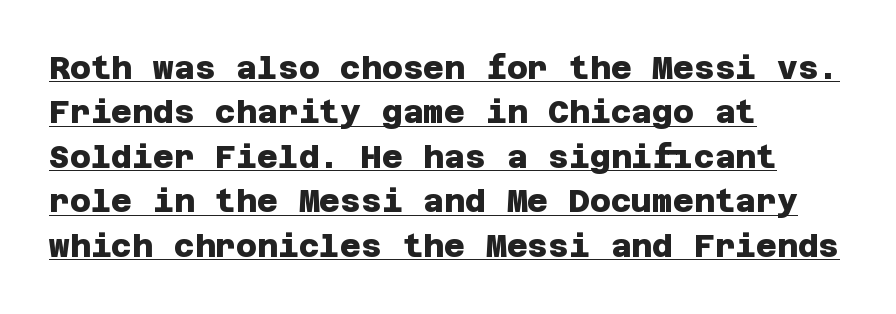
{"serif": "no", "bold": "yes", "weight": "heavy", "width": "normal", "stroke_contrast": "low", "x_height": "large", "underline": "yes", "align": "left", "line_spacing": "normal", "line_spacing_ratio": 1.39, "letter_spacing": "normal", "letter_spacing_em": 0.0, "glyph_px": 32}
